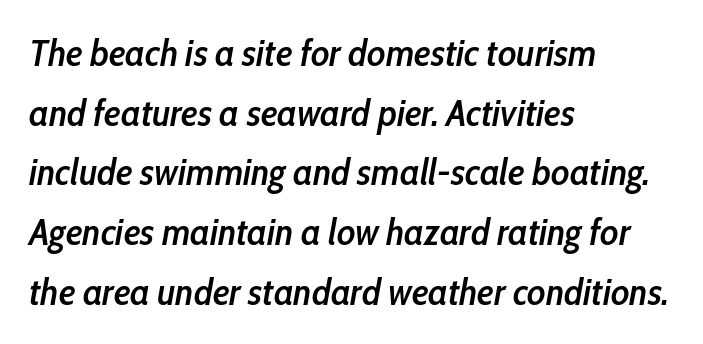
{"italic": "yes", "lean": "right", "slant_degrees": 10, "bold": "semi", "weight": "semibold", "width": "condensed", "stroke_contrast": "low", "x_height": "medium", "monospaced": "no", "underline": "no", "align": "left", "line_spacing": "normal", "line_spacing_ratio": 1.57, "letter_spacing": "normal", "letter_spacing_em": 0.0, "glyph_px": 38}
